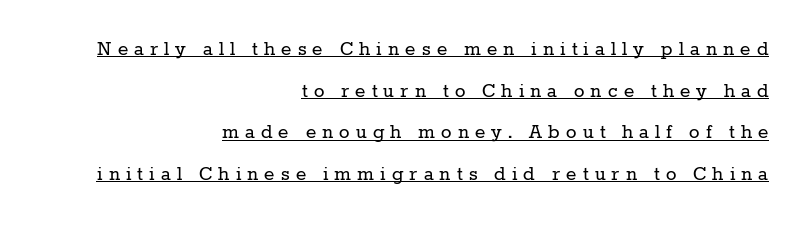
Q: Is the text bold? A: No.
Q: Is the text italic (slanted)? A: No, it is upright.
Q: Is the text underlined? A: Yes.
Q: How is the paragraph aligned? A: Right-aligned.
Q: Is the spacing between letters normal or unusually wide? A: Unusually wide.
